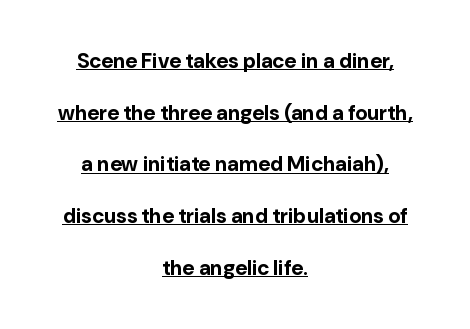
The image shows 21 px bold type, upright; set centered, loose line spacing (2.46x), normal letter spacing, underlined.
